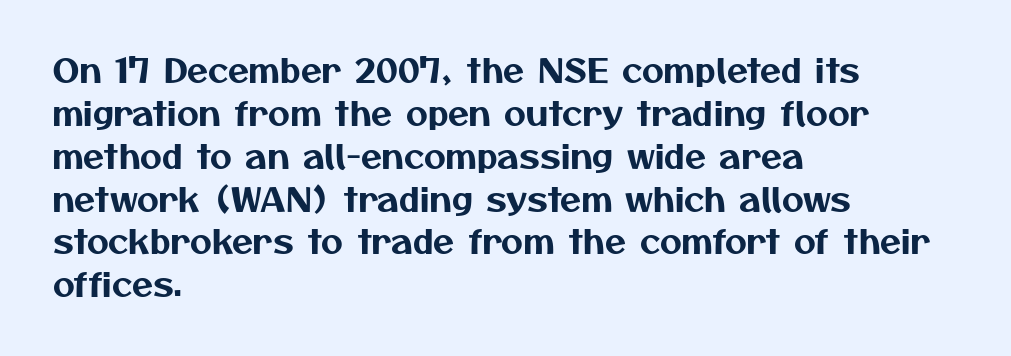
Q: Is the typeface a serif or a sans-serif typeface? A: Sans-serif.
Q: Is the text underlined? A: No.
Q: How is the paragraph aligned? A: Left-aligned.
Q: Is the spacing between letters normal or unusually wide? A: Normal.
Q: Is the spacing between lines tight, normal or loose? A: Normal.
Q: Width (condensed, normal, or wide)? A: Normal.
Q: Stroke contrast? A: Medium.
Q: x-height? A: Medium.
Q: Monospaced? A: No.
